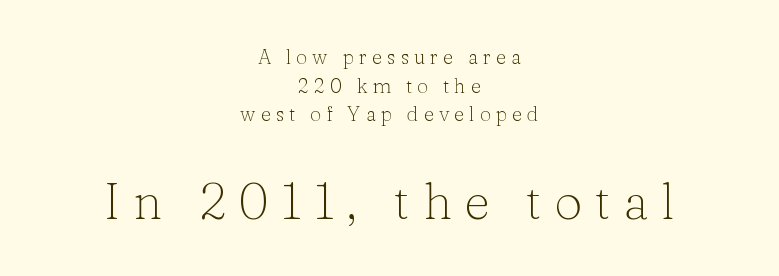
Q: Is the text bold? A: No.
Q: Is the text italic (slanted)? A: No, it is upright.
Q: Is the typeface a serif or a sans-serif typeface? A: Serif.
Q: Is the text underlined? A: No.
Q: How is the paragraph aligned? A: Centered.
Q: Is the spacing between letters normal or unusually wide? A: Unusually wide.
Q: Is the spacing between lines tight, normal or loose? A: Normal.
Q: Which block of text is set in a larger size, the first (top) or the second (bottom)? A: The second (bottom) one.
Q: Width (condensed, normal, or wide)? A: Normal.
Q: Stroke contrast? A: Low.
Q: x-height? A: Medium.
Q: Monospaced? A: No.
